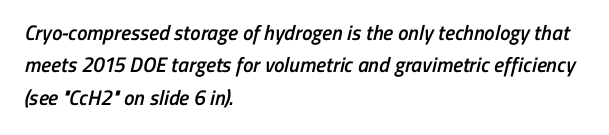
The image shows 21 px text type; set left-aligned, normal line spacing (1.54x), normal letter spacing, not underlined.
